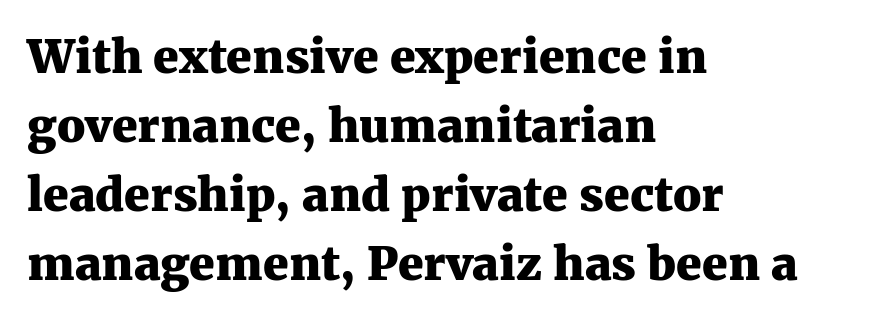
Thick stems and heavy bowls — unmistakably bold. Quick note: not italic, upright. Are there feet on the stems? There are — it's a serif. Anything drawn beneath the words? Only blank space. Think of a printed novel: that variable character pitch is what you see here. These lines keep a tight, regular rhythm from letter to letter.
